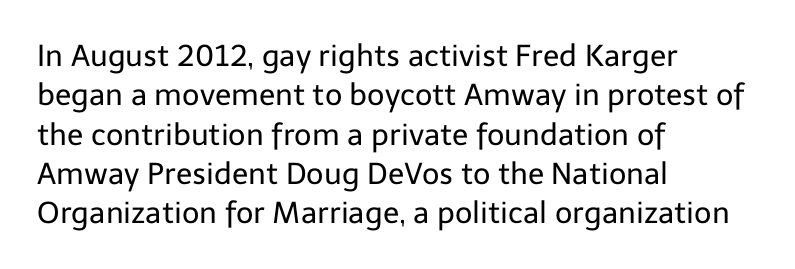
Q: Is the text bold? A: No.
Q: Is the text italic (slanted)? A: No, it is upright.
Q: Is the typeface a serif or a sans-serif typeface? A: Sans-serif.
Q: Is the text underlined? A: No.
Q: How is the paragraph aligned? A: Left-aligned.
Q: Is the spacing between letters normal or unusually wide? A: Normal.
Q: Is the spacing between lines tight, normal or loose? A: Normal.
Q: Width (condensed, normal, or wide)? A: Normal.
Q: Stroke contrast? A: Low.
Q: x-height? A: Medium.
Q: Monospaced? A: No.
